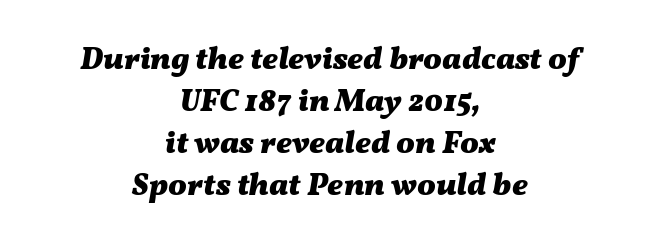
Q: Is the text bold? A: Yes.
Q: Is the text italic (slanted)? A: Yes, it leans right by about 11 degrees.
Q: Is the text underlined? A: No.
Q: How is the paragraph aligned? A: Centered.
Q: Is the spacing between letters normal or unusually wide? A: Normal.
Q: Is the spacing between lines tight, normal or loose? A: Normal.
Q: Width (condensed, normal, or wide)? A: Wide.
Q: Stroke contrast? A: Medium.
Q: x-height? A: Medium.
Q: Monospaced? A: No.
